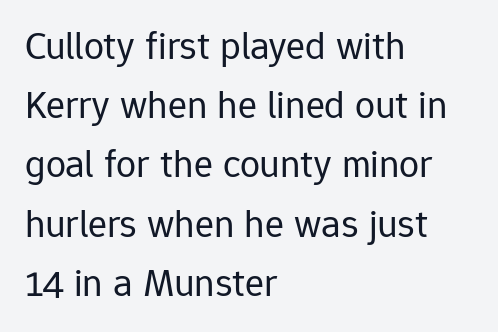
These lines stack with their left ends in a neat column. Each stroke keeps to a modest, everyday thickness or less. The glyphs are unaccompanied by any horizontal stroke below them. The face used here is a sans, in the tradition of grotesques and geometrics.
